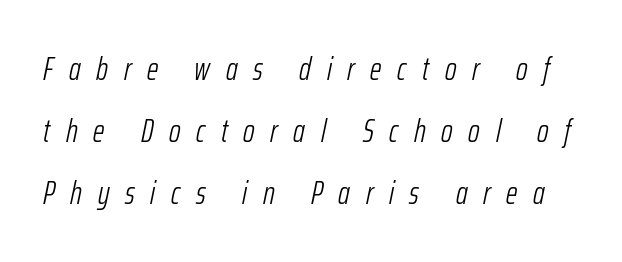
Is this a heavy cut? Hardly; it is regular or lighter. Spacing between characters has been opened up far beyond the box default. The line-height multiplier appears high, well above default. Nobody drew a line under any word here. Spacing verdict: proportional, widths tailored to each character. Is the type slanted? Yes — the strokes lean at a clear angle.
